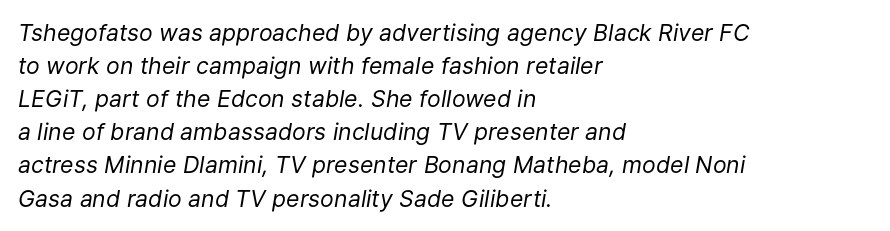
Rows of type keep a routine distance in the vertical direction. No word sits above an underline. Stroke thickness stays within the range of a standard reading face or lighter. Visually the block forms a straight wall on the left and a jagged coastline on the right.
